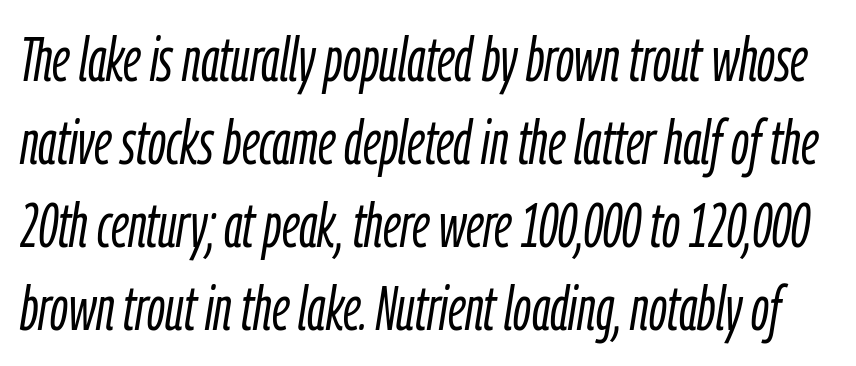
Q: Is the text bold? A: No.
Q: Is the text italic (slanted)? A: Yes, it leans right by about 9 degrees.
Q: Is the text underlined? A: No.
Q: Is the spacing between letters normal or unusually wide? A: Normal.
Q: Is the spacing between lines tight, normal or loose? A: Normal.
Q: Width (condensed, normal, or wide)? A: Condensed.
Q: Stroke contrast? A: Low.
Q: x-height? A: Medium.
Q: Monospaced? A: No.
